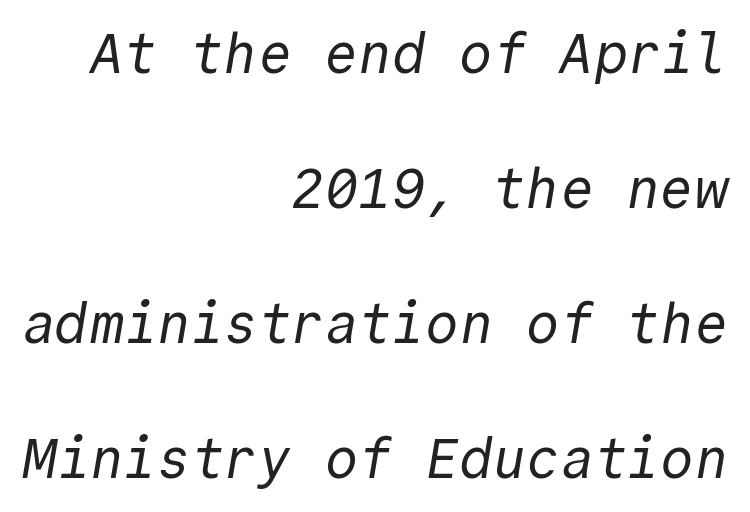
{"serif": "no", "bold": "no", "weight": "regular", "width": "normal", "x_height": "medium", "monospaced": "yes", "underline": "no", "align": "right", "line_spacing": "loose", "line_spacing_ratio": 2.41, "letter_spacing": "normal", "letter_spacing_em": 0.0, "glyph_px": 56}
